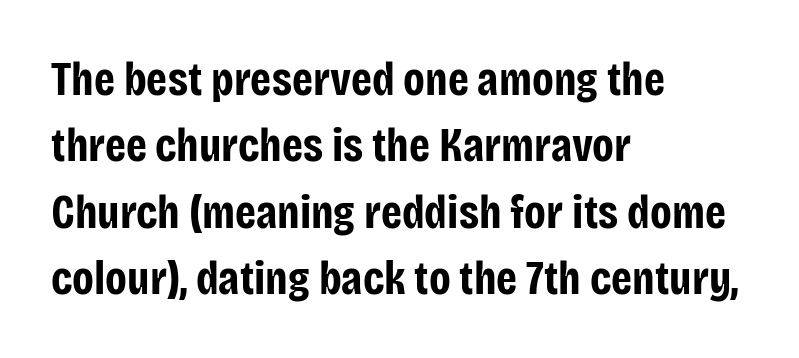
The image shows 47 px bold, condensed sans-serif type, upright; set left-aligned, normal line spacing (1.41x), normal letter spacing, not underlined; low stroke contrast and a large x-height.
